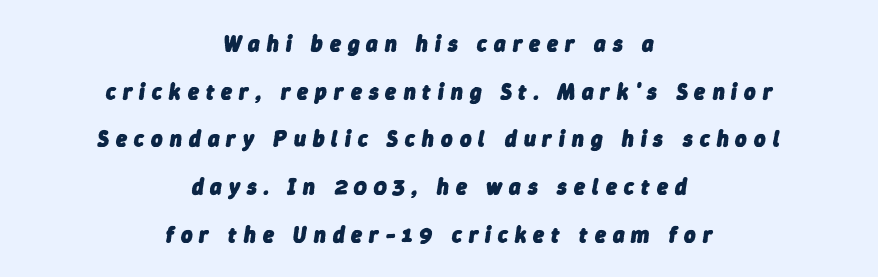
Would a proofreader flag this as italicized? Yes. What's the leading like? Stretched, with rows far apart. How are the letters spaced? Widely, with obvious added tracking. Thick stems and heavy bowls — unmistakably bold. Words float on clear page, feet unadorned. Horizontally, the lines are justified to the midpoint only.
